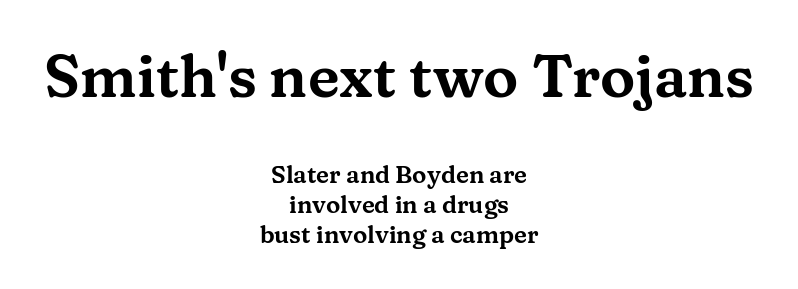
Each word holds together tightly as a unit, with standard inter-letter gaps. Unlike italic type, these characters show no tilt at all. Alignment: centered. The specimen omits any rule beneath the text block's lines.
